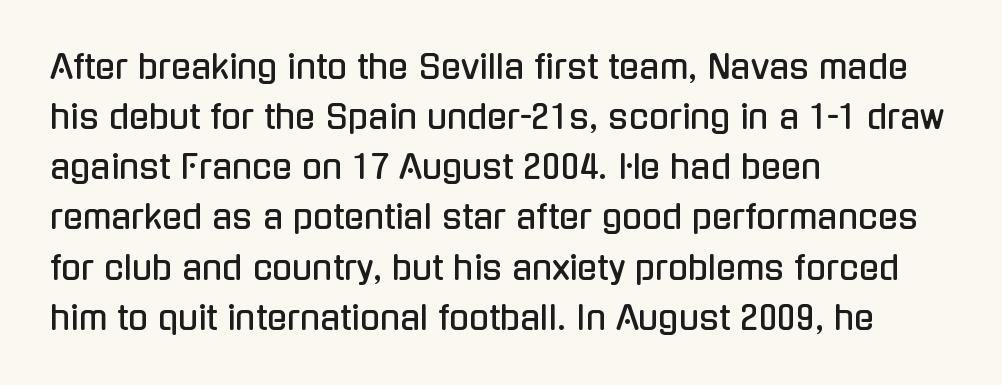
{"serif": "no", "italic": "no", "width": "condensed", "stroke_contrast": "low", "x_height": "medium", "monospaced": "no", "underline": "no", "align": "left", "line_spacing": "normal", "line_spacing_ratio": 1.52, "letter_spacing": "normal", "letter_spacing_em": 0.0, "glyph_px": 33}
